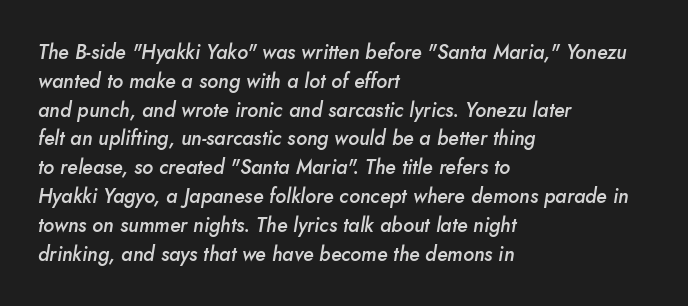
Caption: multi-line text, flush left, ragged right. The letterforms sit shoulder to shoulder at normal distance. Plain, unruled lines of type. The typesetting leans somewhat heavy: a semibold. An italicized treatment has been applied to the whole sample. The designer left line spacing at the default.
